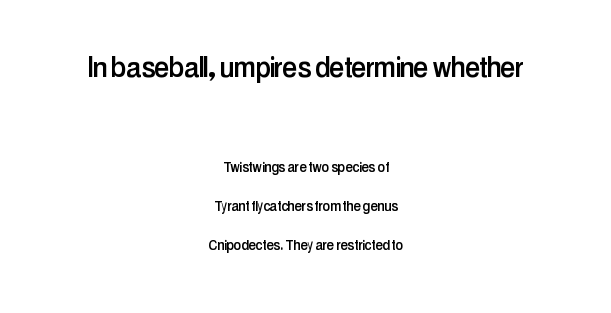
{"serif": "no", "italic": "no", "width": "condensed", "stroke_contrast": "low", "x_height": "medium", "monospaced": "no", "underline": "no", "align": "center", "line_spacing": "loose", "line_spacing_ratio": 2.31, "letter_spacing": "normal", "letter_spacing_em": 0.0, "larger_block": "first", "size_ratio": 2.0, "glyph_px": 34}
